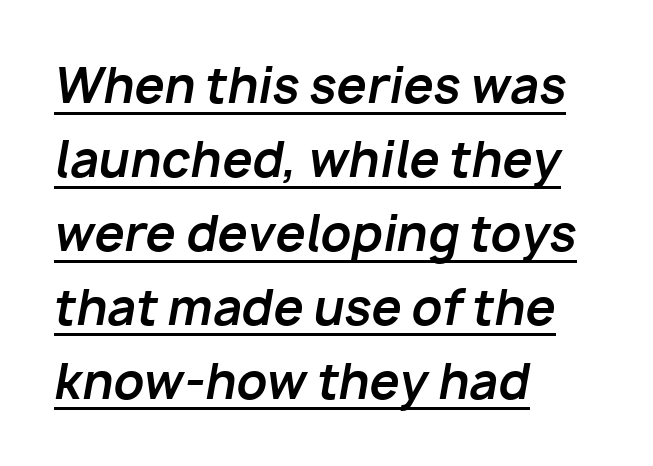
This is oblique type, the kind used for emphasis or titles. In terms of weight, the rendering is a true, heavy bold. You could not count columns in this text — the font is proportionally spaced. These lines sit exactly where default settings would place them. Students, observe the line beneath the letters — that is underlining. What stands out about the letter spacing? Nothing — it is the standard amount.
